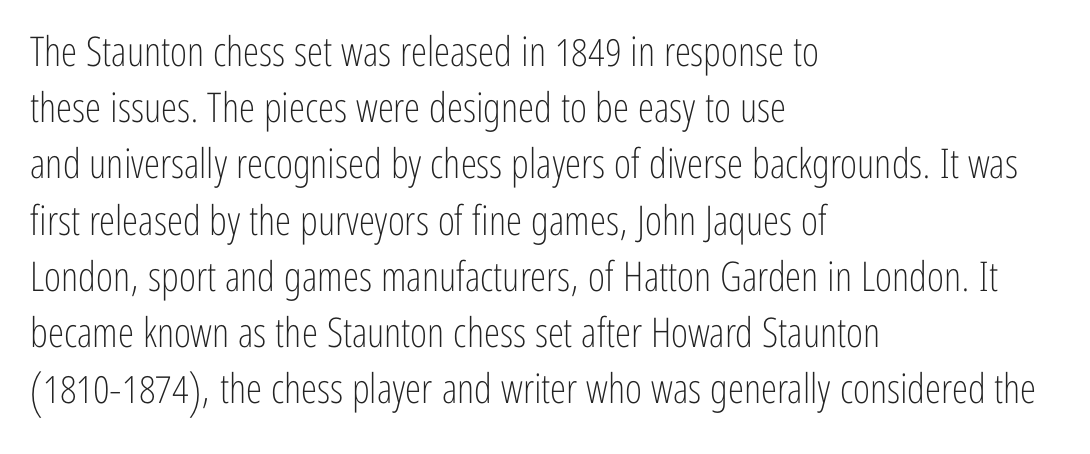
{"serif": "no", "italic": "no", "bold": "no", "weight": "light", "width": "condensed", "stroke_contrast": "low", "x_height": "medium", "monospaced": "no", "underline": "no", "align": "left", "line_spacing": "normal", "line_spacing_ratio": 1.37, "letter_spacing": "normal", "letter_spacing_em": 0.0, "glyph_px": 41}
